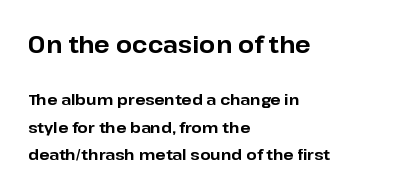
The image shows 23 px bold type, upright; set left-aligned, line spacing 1.82x, normal letter spacing, not underlined; the first (top) block is 1.53x larger.
